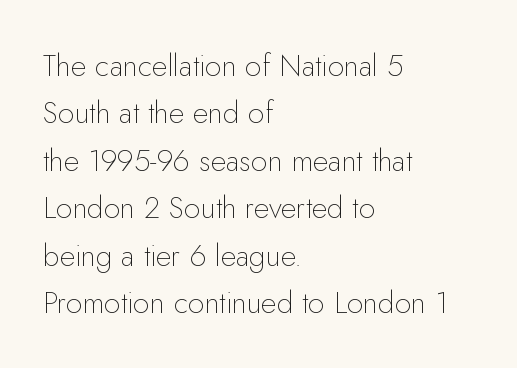
The image shows 30 px thin sans-serif type, upright; set left-aligned, normal line spacing (1.58x), normal letter spacing, not underlined; low stroke contrast and a small x-height.
